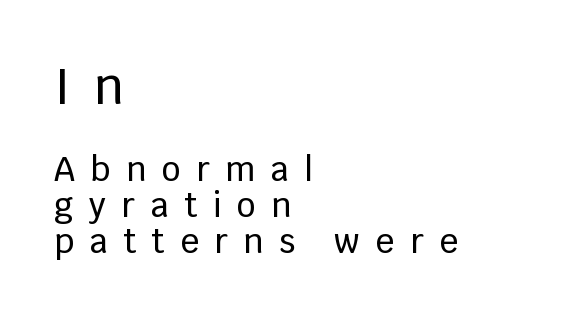
{"serif": "no", "italic": "no", "width": "normal", "stroke_contrast": "low", "x_height": "large", "monospaced": "no", "underline": "no", "align": "left", "line_spacing": "tight", "line_spacing_ratio": 1.09, "letter_spacing": "wide", "letter_spacing_em": 0.47, "larger_block": "first", "size_ratio": 1.48, "glyph_px": 49}
